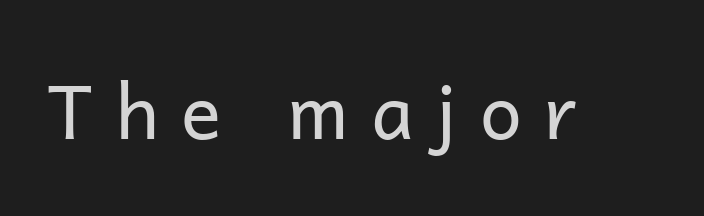
Stem width sits at or under what a default text font uses. Varying glyph widths throughout — classic text-font behaviour. Each row of text sits above clean, open space. The tracking jumps out immediately: characters are airy and widely separated. The face used here is a sans, in the tradition of grotesques and geometrics. Italic? Not at all — the glyphs are vertical.
